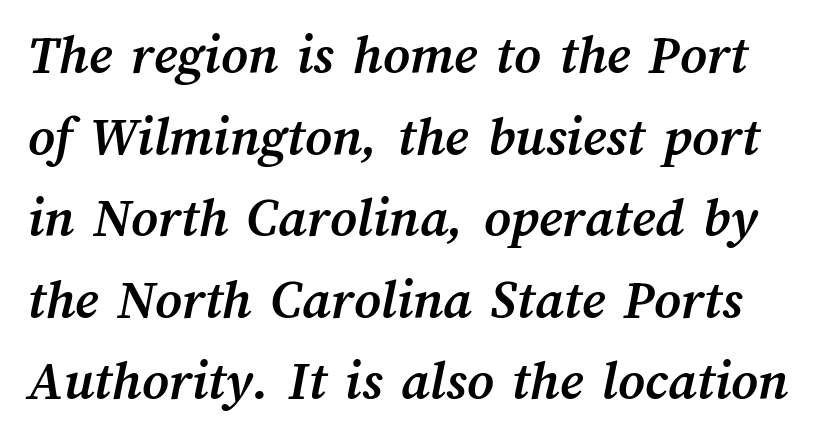
The image shows 57 px semibold type; set normal line spacing (1.43x), normal letter spacing, not underlined; medium stroke contrast and a medium x-height.
